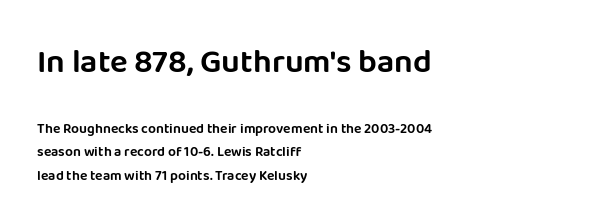
{"serif": "no", "italic": "no", "width": "normal", "stroke_contrast": "low", "x_height": "large", "monospaced": "no", "underline": "no", "align": "left", "line_spacing": "normal", "line_spacing_ratio": 1.66, "letter_spacing": "normal", "letter_spacing_em": 0.0, "larger_block": "first", "size_ratio": 2.36, "glyph_px": 33}
